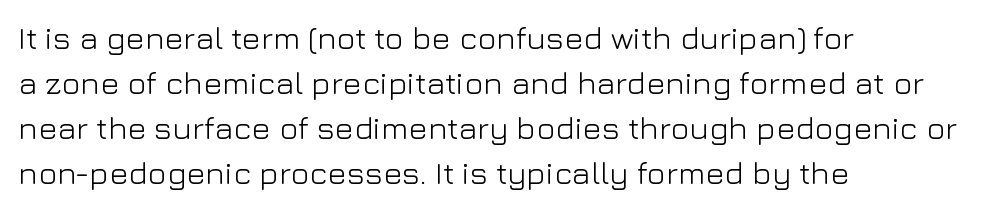
The image shows 32 px light sans-serif type, upright; set left-aligned, normal line spacing (1.41x), normal letter spacing, not underlined; low stroke contrast and a medium x-height.
